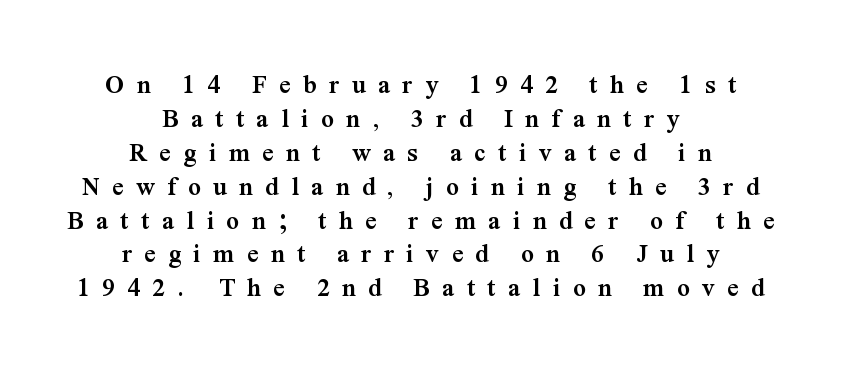
Serifs: yes, visible at the terminals of the letterforms. Designer's note — italics off, roman on. A centered setting, common on invitations and titles, is used for this passage. Proportional: the letters do not fall into vertical columns.
